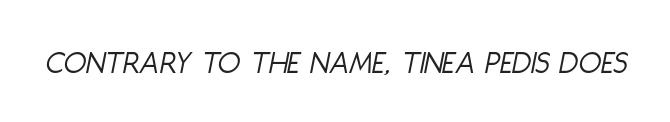
{"italic": "yes", "lean": "right", "slant_degrees": 11, "bold": "no", "weight": "light", "width": "condensed", "stroke_contrast": "low", "x_height": "large", "monospaced": "no", "underline": "no", "letter_spacing": "normal", "letter_spacing_em": 0.0, "glyph_px": 33}
